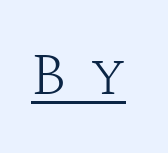
Do the letters lean? They stand straight. Students, note that the glyphs here are deliberately spaced far apart. Here the designer chose a conventional face with non-uniform glyph widths. The letters look calm and open, with moderate or lighter stems. Are there feet on the stems? There are — it's a serif. Descenders here cross a horizontal rule under the line.
